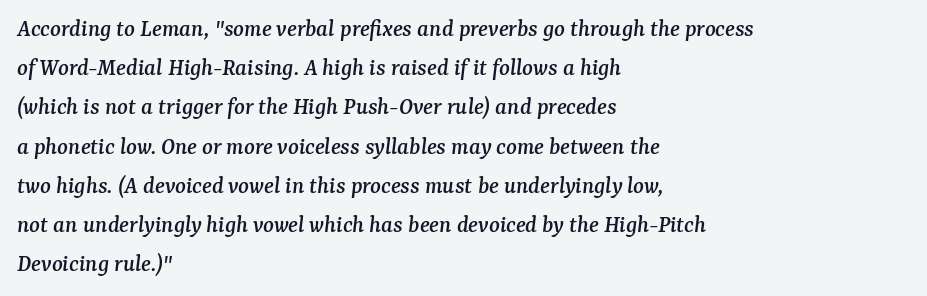
Q: Is the text italic (slanted)? A: Yes, it leans right by about 7 degrees.
Q: Is the text underlined? A: No.
Q: How is the paragraph aligned? A: Left-aligned.
Q: Is the spacing between letters normal or unusually wide? A: Normal.
Q: Is the spacing between lines tight, normal or loose? A: Normal.
